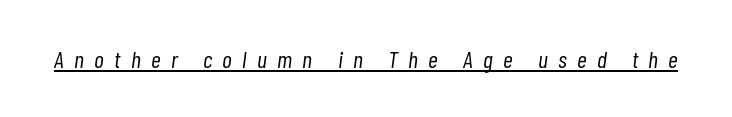
{"italic": "yes", "lean": "right", "slant_degrees": 7, "bold": "no", "underline": "yes", "letter_spacing": "wide", "letter_spacing_em": 0.43, "glyph_px": 24}
